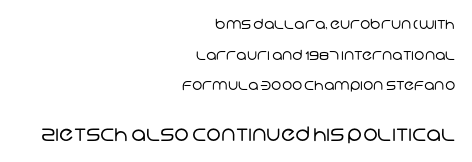
Note: smaller setting up top, larger setting below. Where is the straight margin? On the right. Underlining? Definitely not there. A great deal of white space separates one row of letters from the next. The typesetting does not lean heavy: it is not bold.
